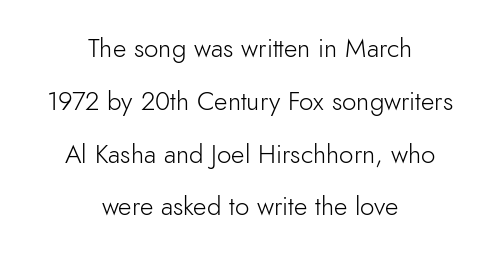
The image shows 26 px text type, upright; set centered, loose line spacing (2.03x), normal letter spacing, not underlined.
